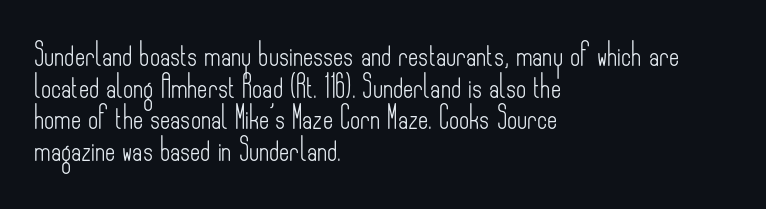
{"italic": "no", "bold": "no", "underline": "no", "align": "left", "line_spacing": "normal", "line_spacing_ratio": 1.44, "letter_spacing": "normal", "letter_spacing_em": 0.0, "glyph_px": 22}
